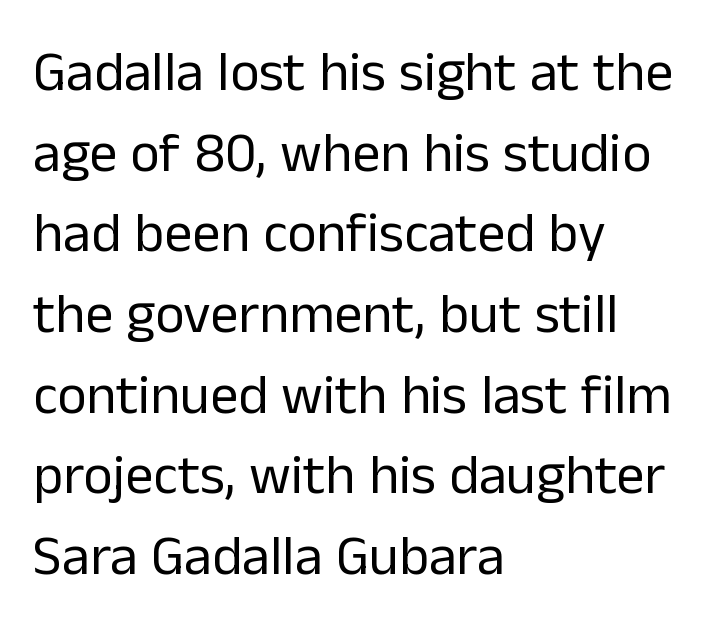
The type is set solid horizontally, with unmodified tracking. The typography opts for an upright posture over an oblique one. The typeface chosen for these lines omits serifs. The passage shown is typed in a proportional face where columns would drift. Weight: not bold — regular or lighter.
